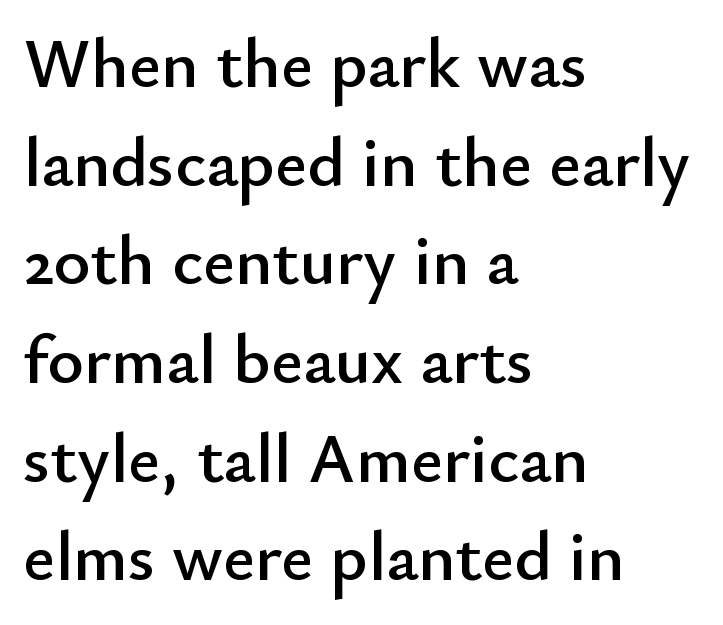
The image shows 70 px sans-serif type, upright; set left-aligned, normal line spacing (1.41x), normal letter spacing, not underlined; low stroke contrast and a small x-height.
